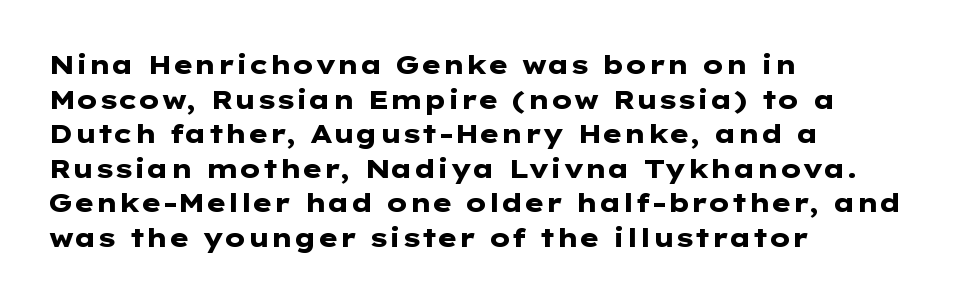
The image shows 26 px bold type, upright; set left-aligned, normal line spacing (1.33x), normal letter spacing, not underlined.
